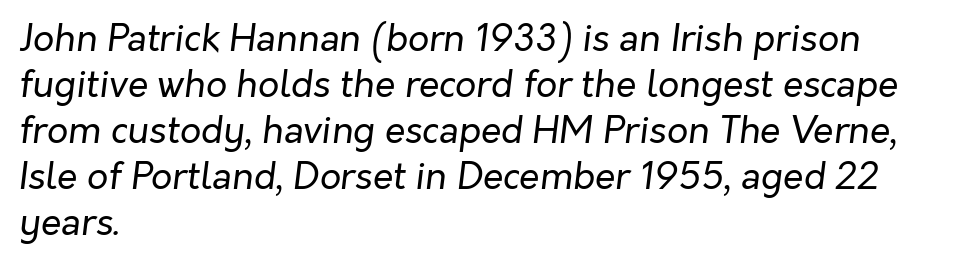
Q: Is the text bold? A: No.
Q: Is the text italic (slanted)? A: Yes, it leans right by about 7 degrees.
Q: Is the text underlined? A: No.
Q: How is the paragraph aligned? A: Left-aligned.
Q: Is the spacing between letters normal or unusually wide? A: Normal.
Q: Width (condensed, normal, or wide)? A: Normal.
Q: Stroke contrast? A: Low.
Q: x-height? A: Medium.
Q: Monospaced? A: No.
